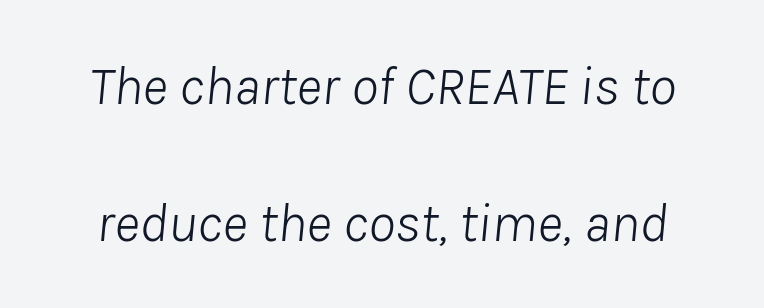
Check the space under the baseline: it is left empty. This reads as an unemphasized weight, regular at the heaviest. Vertically, the passage feels expansive, rows floating well apart. Each letter keeps its own natural width here, so spacing adapts to shape.
